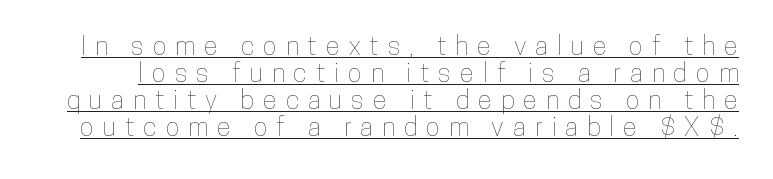
{"italic": "no", "underline": "yes", "line_spacing": "tight", "line_spacing_ratio": 1.04, "letter_spacing": "wide", "letter_spacing_em": 0.35, "glyph_px": 26}
